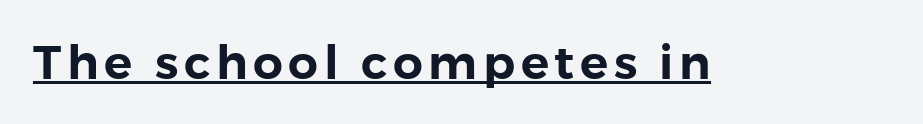
{"serif": "no", "italic": "no", "width": "normal", "x_height": "medium", "monospaced": "no", "underline": "yes", "glyph_px": 47}
